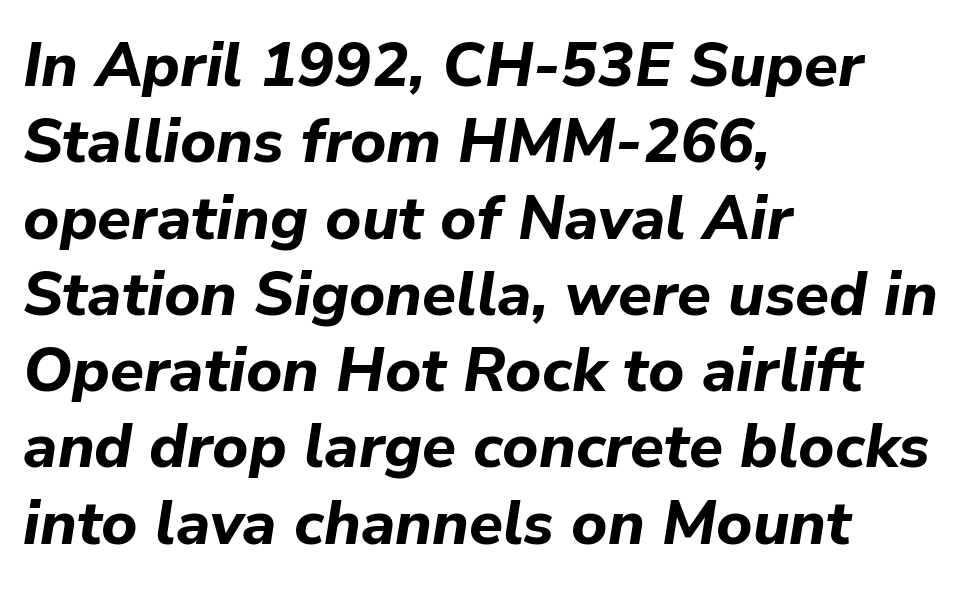
The image shows 62 px bold type, italic (leaning right); set left-aligned, line spacing 1.23x, normal letter spacing, not underlined; low stroke contrast and a medium x-height.
